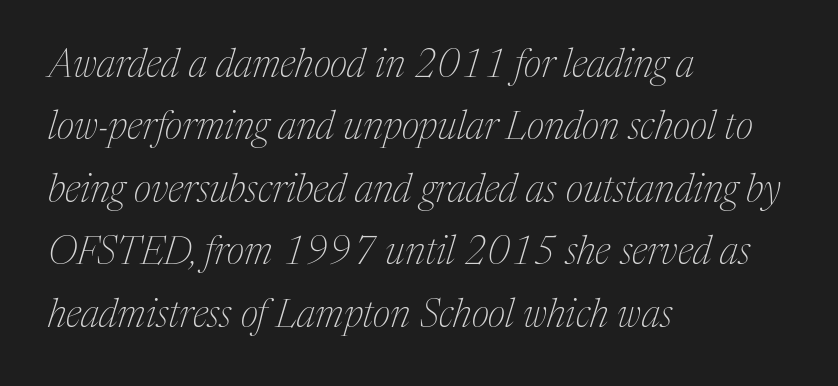
Q: Is the text bold? A: No.
Q: Is the text italic (slanted)? A: Yes, it leans right by about 17 degrees.
Q: Is the typeface a serif or a sans-serif typeface? A: Serif.
Q: Is the text underlined? A: No.
Q: How is the paragraph aligned? A: Left-aligned.
Q: Is the spacing between letters normal or unusually wide? A: Normal.
Q: Is the spacing between lines tight, normal or loose? A: Normal.
Q: Width (condensed, normal, or wide)? A: Normal.
Q: Stroke contrast? A: Medium.
Q: x-height? A: Medium.
Q: Monospaced? A: No.
